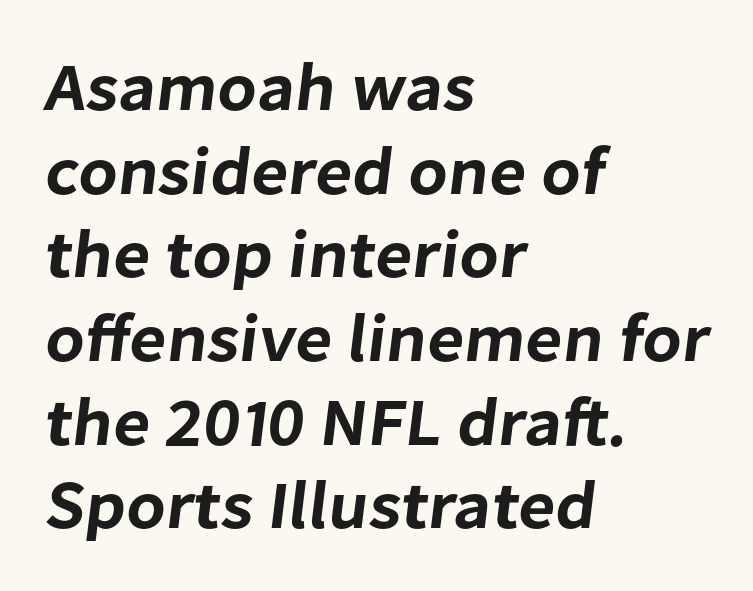
The image shows 68 px sans-serif type; set left-aligned, line spacing 1.23x, normal letter spacing, not underlined; low stroke contrast and a medium x-height.
